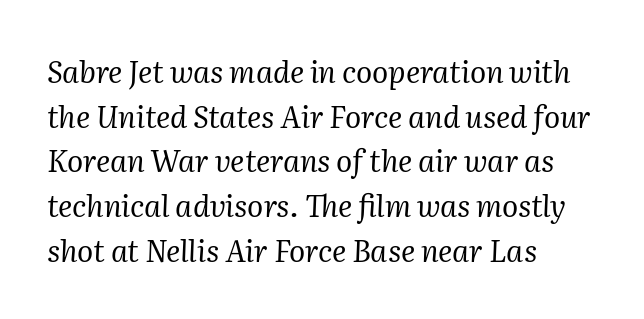
The image shows 30 px regular-weight serif type, italic (leaning right); set left-aligned, normal line spacing (1.49x), normal letter spacing, not underlined; medium stroke contrast and a medium x-height.
